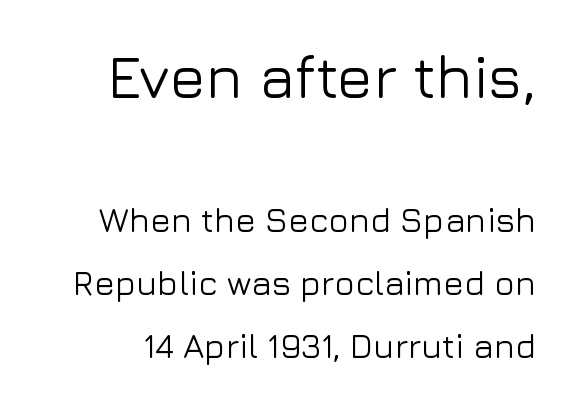
{"serif": "no", "italic": "no", "width": "normal", "stroke_contrast": "low", "x_height": "medium", "monospaced": "no", "underline": "no", "line_spacing_ratio": 1.85, "letter_spacing": "normal", "letter_spacing_em": 0.0, "larger_block": "first", "size_ratio": 1.76, "glyph_px": 60}
